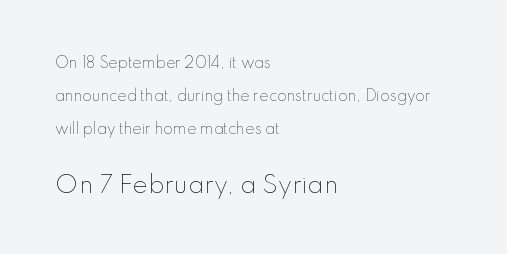
Q: Is the text bold? A: No.
Q: Is the text italic (slanted)? A: No, it is upright.
Q: Is the text underlined? A: No.
Q: How is the paragraph aligned? A: Left-aligned.
Q: Is the spacing between letters normal or unusually wide? A: Normal.
Q: Is the spacing between lines tight, normal or loose? A: Loose.
Q: Which block of text is set in a larger size, the first (top) or the second (bottom)? A: The second (bottom) one.
